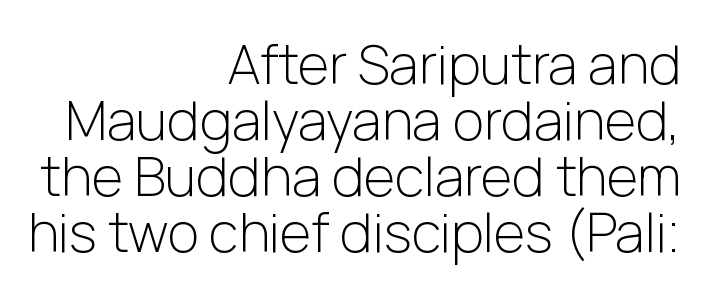
Q: Is the text bold? A: No.
Q: Is the text italic (slanted)? A: No, it is upright.
Q: Is the typeface a serif or a sans-serif typeface? A: Sans-serif.
Q: Is the text underlined? A: No.
Q: How is the paragraph aligned? A: Right-aligned.
Q: Is the spacing between letters normal or unusually wide? A: Normal.
Q: Is the spacing between lines tight, normal or loose? A: Tight.
Q: Width (condensed, normal, or wide)? A: Normal.
Q: Stroke contrast? A: Low.
Q: x-height? A: Medium.
Q: Monospaced? A: No.
